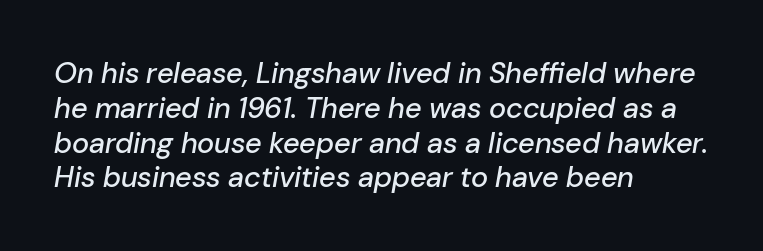
The image shows 29 px text type, italic (leaning right); set left-aligned, line spacing 1.2x, normal letter spacing, not underlined; low stroke contrast and a medium x-height.
